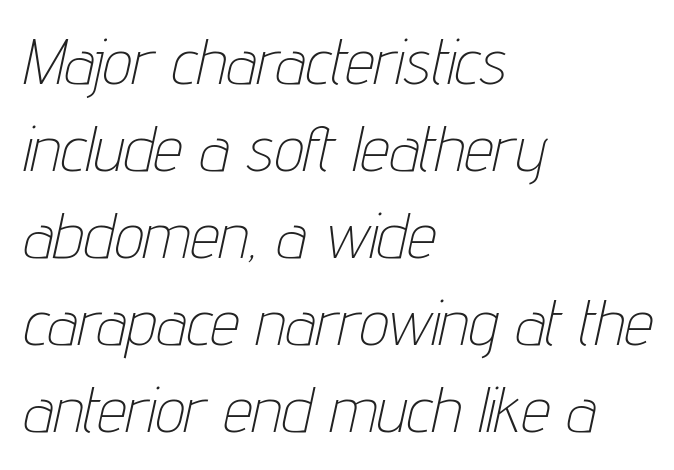
The face used here is proportionally spaced, like ordinary book or web type. Line spacing here is normal. The gap between lines stays unmarked. What stands out about the letter spacing? Nothing — it is the standard amount. Characters are canted at an angle relative to the baseline's perpendicular. Weight class: somewhere from thin through regular.
